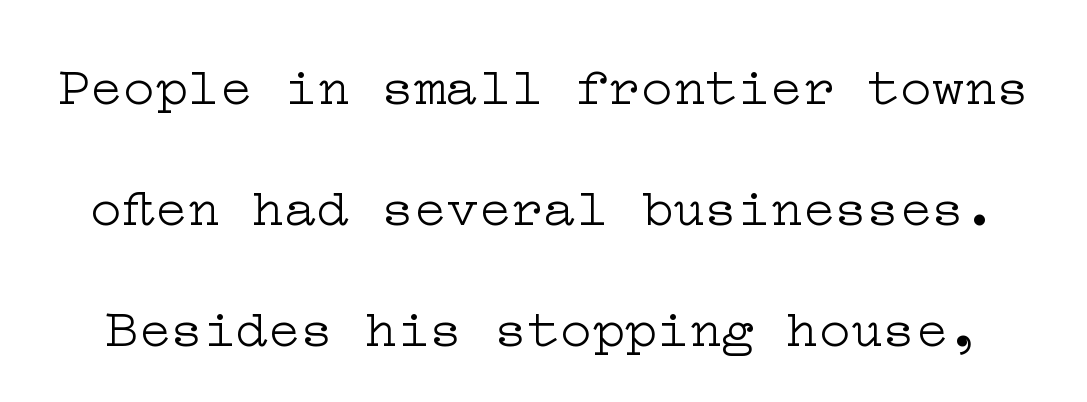
{"serif": "yes", "italic": "no", "bold": "no", "weight": "light", "width": "wide", "stroke_contrast": "low", "x_height": "medium", "underline": "no", "line_spacing": "loose", "line_spacing_ratio": 2.24, "letter_spacing": "normal", "letter_spacing_em": 0.0, "glyph_px": 54}
